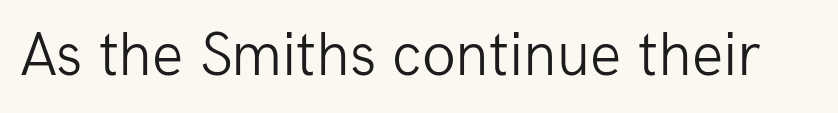
The image shows 62 px light sans-serif type, upright; set normal letter spacing, not underlined; low stroke contrast and a medium x-height.
